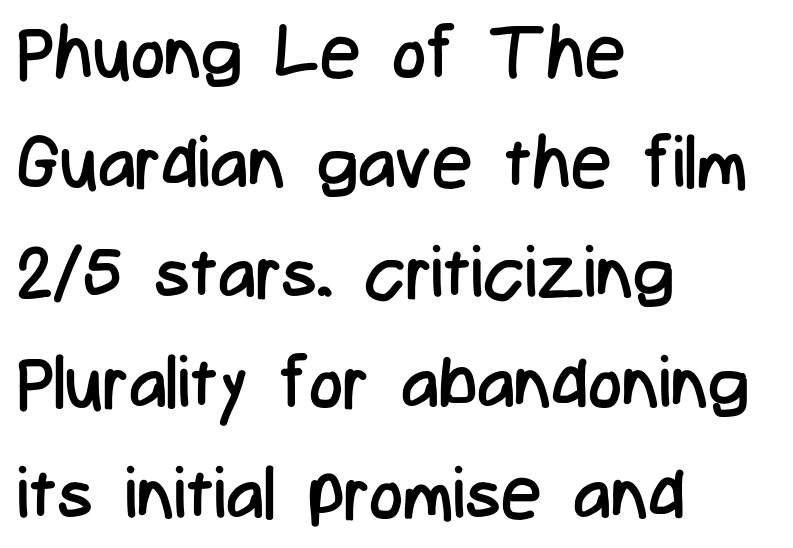
Q: Is the text bold? A: No.
Q: Is the text italic (slanted)? A: No, it is upright.
Q: Is the typeface a serif or a sans-serif typeface? A: Sans-serif.
Q: Is the text underlined? A: No.
Q: How is the paragraph aligned? A: Left-aligned.
Q: Is the spacing between letters normal or unusually wide? A: Normal.
Q: Is the spacing between lines tight, normal or loose? A: Normal.
Q: Width (condensed, normal, or wide)? A: Condensed.
Q: Stroke contrast? A: Low.
Q: x-height? A: Medium.
Q: Monospaced? A: No.
